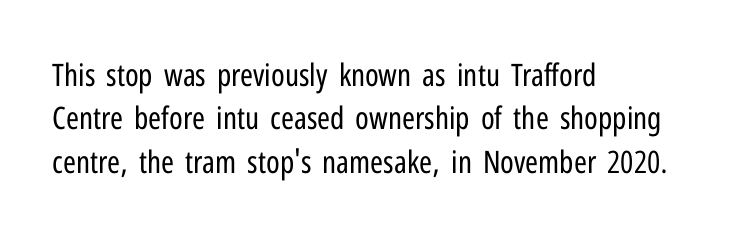
{"serif": "no", "italic": "no", "bold": "no", "weight": "regular", "width": "condensed", "stroke_contrast": "low", "x_height": "medium", "monospaced": "no", "underline": "no", "align": "left", "line_spacing": "normal", "line_spacing_ratio": 1.4, "letter_spacing": "normal", "letter_spacing_em": 0.0, "glyph_px": 31}
